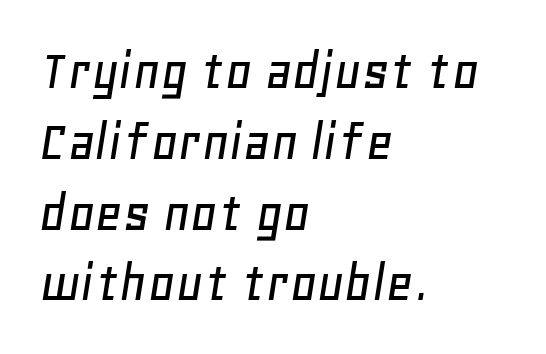
{"italic": "yes", "lean": "right", "slant_degrees": 11, "width": "normal", "stroke_contrast": "low", "x_height": "large", "monospaced": "no", "underline": "no", "align": "left", "line_spacing_ratio": 1.2, "letter_spacing": "normal", "letter_spacing_em": 0.0, "glyph_px": 59}
